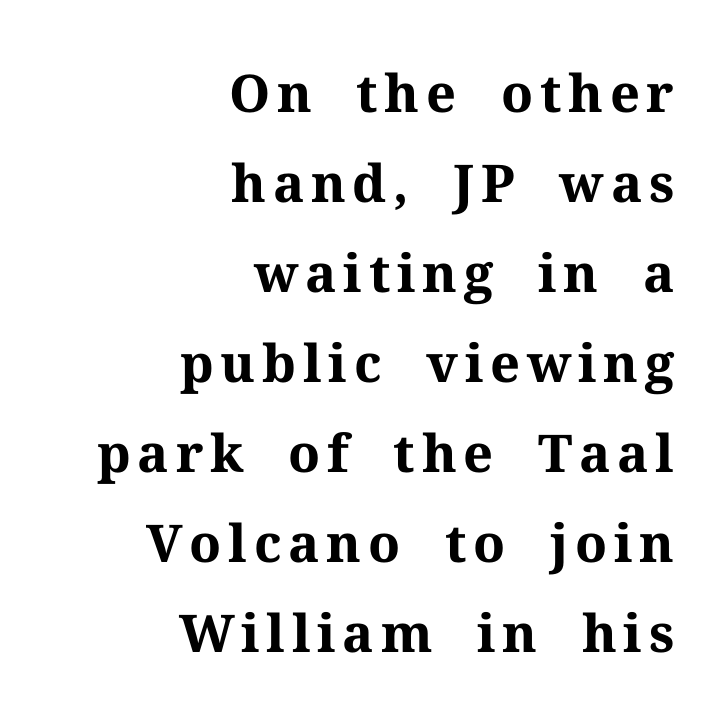
You can tell it's not italic because the verticals are truly vertical. The paragraph has a hard right edge and a soft left edge. Note the varied advance widths — an 'i' is clearly narrower than an 'm'. Any mark beneath the type? The region is blank. On the weight axis this lands at bold, roughly 700. Classification — serif.
